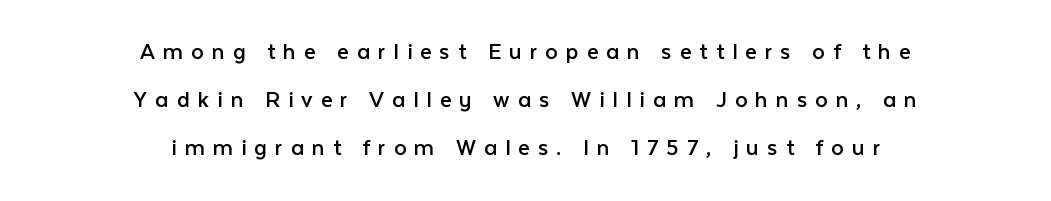
{"italic": "no", "bold": "no", "underline": "no", "align": "center", "line_spacing": "loose", "line_spacing_ratio": 1.93, "letter_spacing": "wide", "letter_spacing_em": 0.32, "glyph_px": 25}
